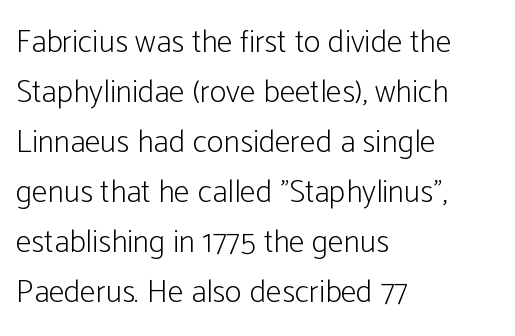
The glyphs in this specimen are sans serif. Is the letter spacing exaggerated? No — it looks like the ordinary default. Varying glyph widths throughout — classic text-font behaviour. Vertical strokes here are truly vertical.
